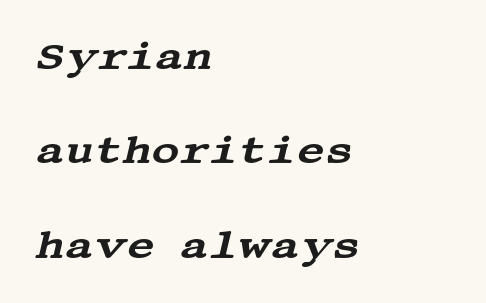
Plain, unruled lines of type. The type family on display is of the serif kind. Caption: standard tracking, unaltered. The designer dialed line spacing up above the default. The typography opts for an oblique posture over an upright one.
